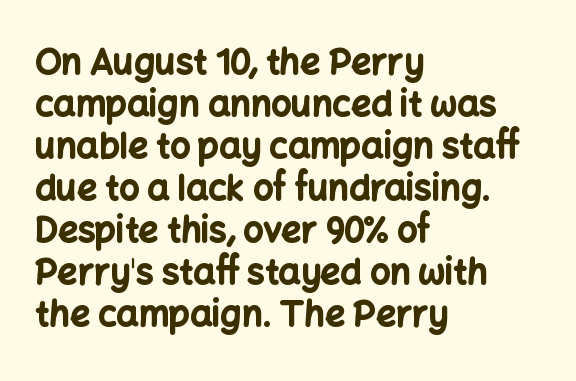
The image shows 35 px bold sans-serif type, upright; set left-aligned, line spacing 1.2x, normal letter spacing, not underlined; low stroke contrast and a medium x-height.
